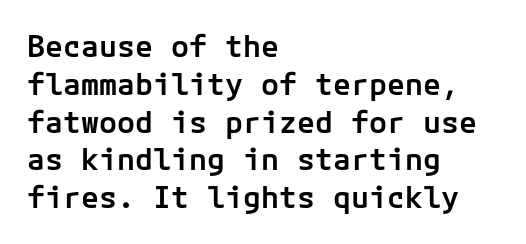
Q: Is the text bold? A: Semi-bold.
Q: Is the text italic (slanted)? A: No, it is upright.
Q: Is the typeface a serif or a sans-serif typeface? A: Sans-serif.
Q: Is the text underlined? A: No.
Q: How is the paragraph aligned? A: Left-aligned.
Q: Is the spacing between letters normal or unusually wide? A: Normal.
Q: Is the spacing between lines tight, normal or loose? A: Normal.
Q: Width (condensed, normal, or wide)? A: Normal.
Q: Stroke contrast? A: Low.
Q: x-height? A: Medium.
